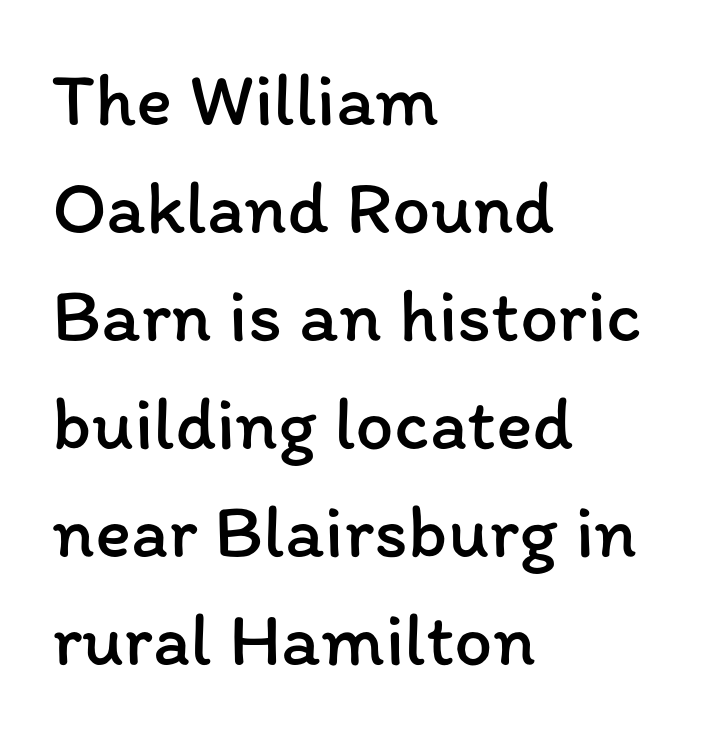
The image shows 76 px regular-weight type, upright; set left-aligned, normal line spacing (1.42x), normal letter spacing, not underlined; low stroke contrast and a medium x-height.
